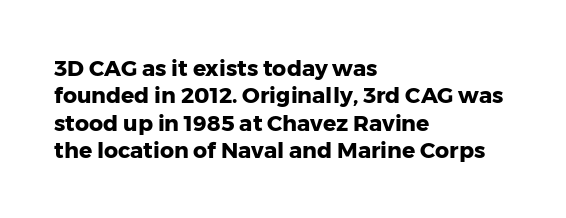
The image shows 22 px bold type, upright; set left-aligned, line spacing 1.24x, normal letter spacing, not underlined.
